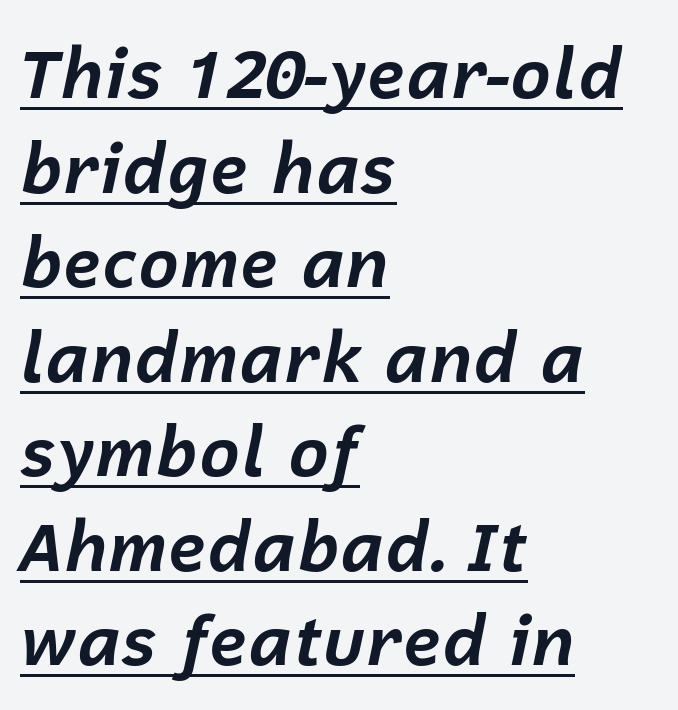
Proportional: the letters do not fall into vertical columns. Here the glyphs are tracked normally, forming tight word shapes. Typesetter's note: full bold, strokes at maximum text heaviness. Compared with ordinary roman type, these characters are visibly tilted.
